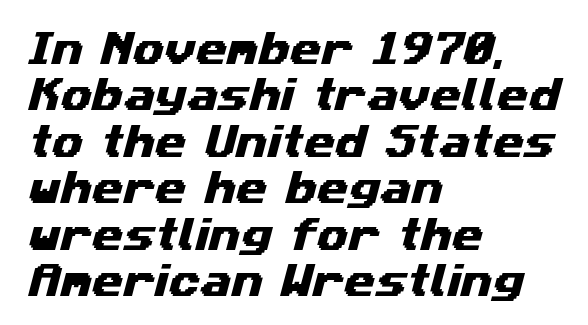
This sample keeps an unexceptional amount of space between lines. Compared with a centered layout, this one pins lines to the left instead. Each letter keeps its own natural width here, so spacing adapts to shape. Honestly, there is no underline to notice here at all. Standard letterfit; no display-style spreading of the glyphs. Type style note: lacks serifs.
